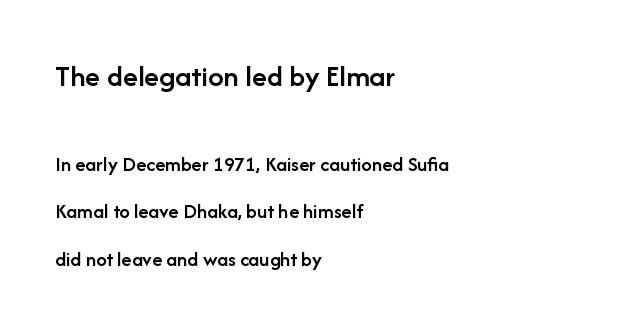
Q: Is the text bold? A: Semi-bold.
Q: Is the text italic (slanted)? A: No, it is upright.
Q: Is the typeface a serif or a sans-serif typeface? A: Sans-serif.
Q: Is the text underlined? A: No.
Q: How is the paragraph aligned? A: Left-aligned.
Q: Is the spacing between letters normal or unusually wide? A: Normal.
Q: Is the spacing between lines tight, normal or loose? A: Loose.
Q: Which block of text is set in a larger size, the first (top) or the second (bottom)? A: The first (top) one.
Q: Width (condensed, normal, or wide)? A: Normal.
Q: Stroke contrast? A: Low.
Q: x-height? A: Medium.
Q: Monospaced? A: No.
